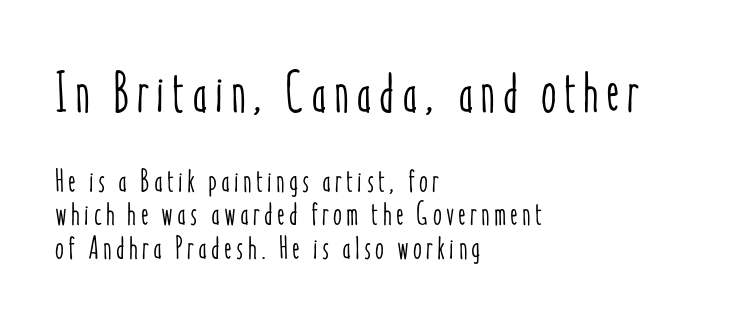
Q: Is the text italic (slanted)? A: No, it is upright.
Q: Is the text underlined? A: No.
Q: How is the paragraph aligned? A: Left-aligned.
Q: Is the spacing between lines tight, normal or loose? A: Tight.
Q: Which block of text is set in a larger size, the first (top) or the second (bottom)? A: The first (top) one.
Q: Width (condensed, normal, or wide)? A: Condensed.
Q: Stroke contrast? A: Low.
Q: x-height? A: Medium.
Q: Monospaced? A: No.
